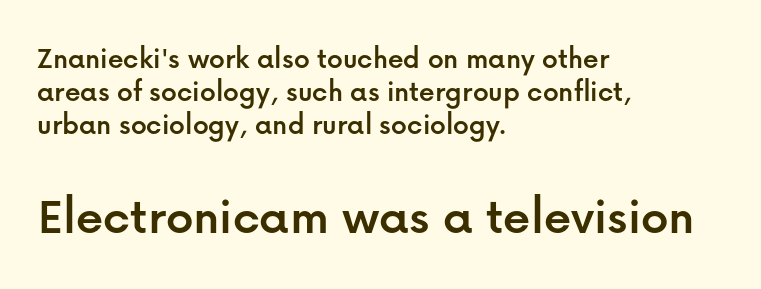
Q: Is the text italic (slanted)? A: No, it is upright.
Q: Is the typeface a serif or a sans-serif typeface? A: Sans-serif.
Q: Is the text underlined? A: No.
Q: How is the paragraph aligned? A: Left-aligned.
Q: Is the spacing between letters normal or unusually wide? A: Normal.
Q: Is the spacing between lines tight, normal or loose? A: Tight.
Q: Which block of text is set in a larger size, the first (top) or the second (bottom)? A: The second (bottom) one.
Q: Width (condensed, normal, or wide)? A: Normal.
Q: Stroke contrast? A: Low.
Q: x-height? A: Medium.
Q: Monospaced? A: No.
